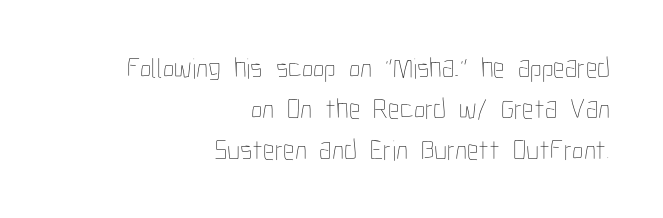
Where is the straight margin? On the right. This sample uses plain, unmodified letter spacing. In terms of posture, this sample is upright. Character widths vary here, with narrow letters taking less room than wide ones. Vertical spacing — default. The strokes carry an ordinary text weight at most.
